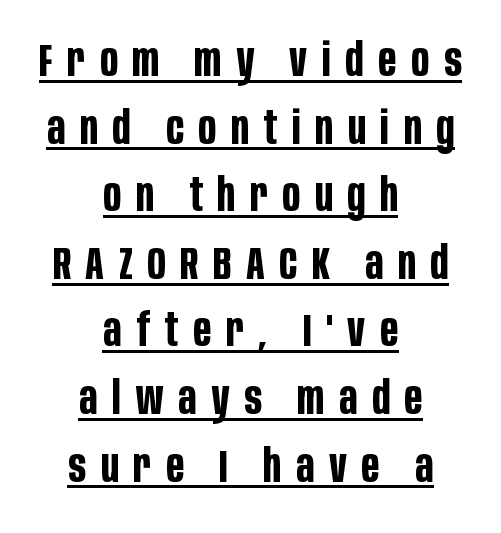
The image shows 46 px bold, condensed sans-serif type, upright; set centered, normal line spacing (1.47x), unusually wide letter spacing (+0.32 em), underlined; low stroke contrast and a large x-height.
